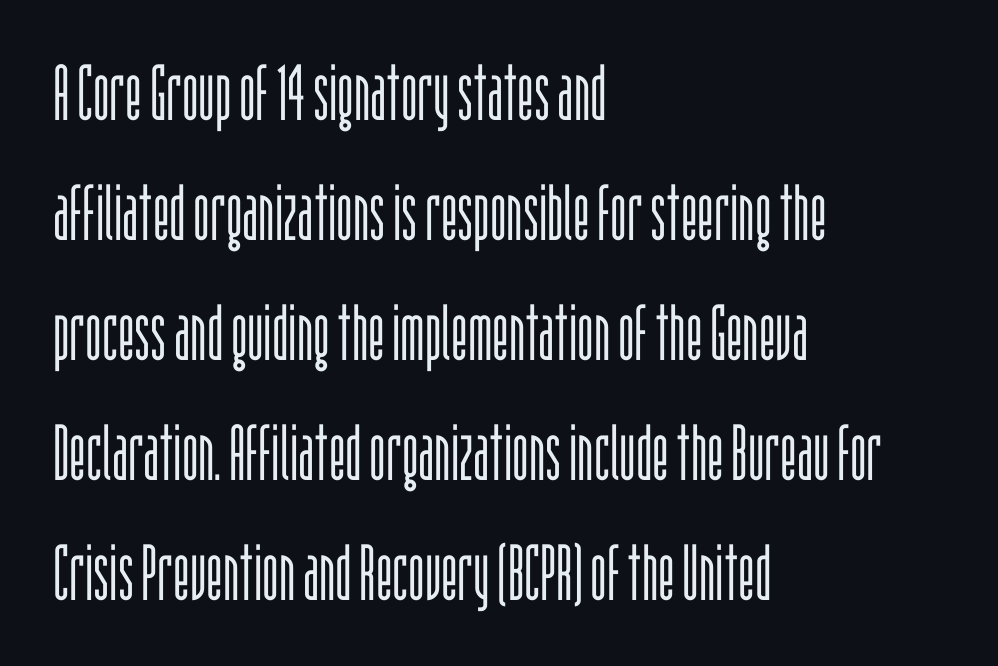
The image shows 78 px light, condensed sans-serif type, upright; set left-aligned, normal line spacing (1.54x), normal letter spacing, not underlined; low stroke contrast and a large x-height.
